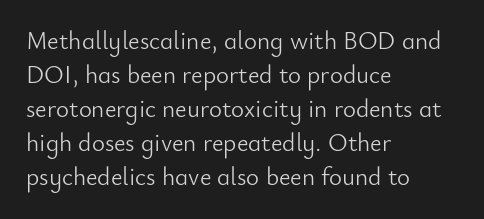
A normal amount of white space separates one row of letters from the next. Honestly, the letter spacing is just normal — you wouldn't notice it. The font's upright variant was chosen for this text. Is this a heavy cut? Hardly; it is regular or lighter. Caption: multi-line text, flush left, ragged right.
